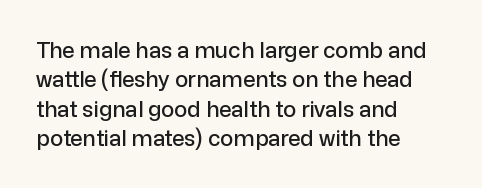
Glyph-to-glyph distance matches everyday printed text. If you drew a ruler down the left edge, every line would touch it. The letters stand upright; this is a roman face. No word sits above an underline. The line-height multiplier appears to be the usual default.
